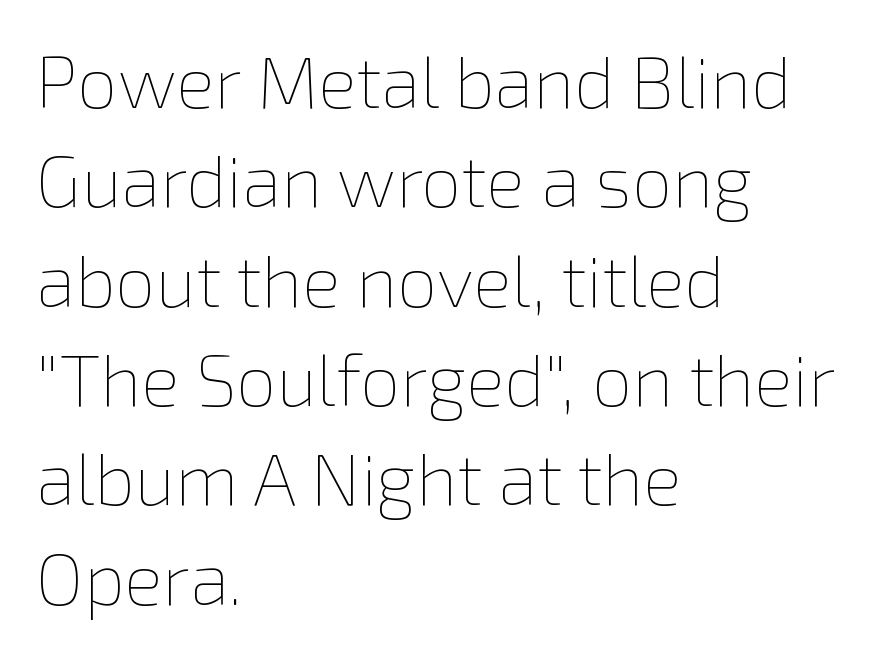
Honestly, the row spacing looks completely unremarkable. Reading down the block, your eye returns to a fixed left position each line. Underline: absent. It's the straight-up-and-down kind of type. Spacing verdict: proportional, widths tailored to each character.
